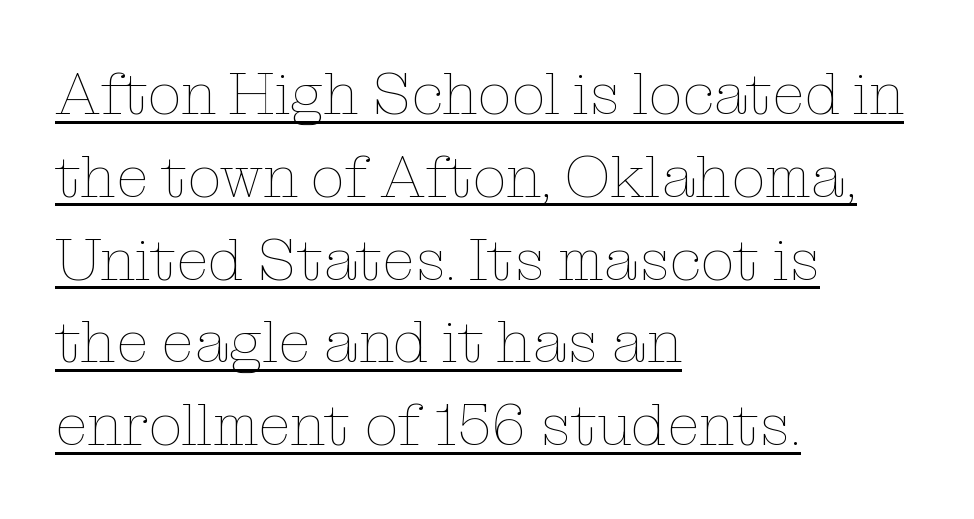
Q: Is the text bold? A: No.
Q: Is the text italic (slanted)? A: No, it is upright.
Q: Is the text underlined? A: Yes.
Q: How is the paragraph aligned? A: Left-aligned.
Q: Is the spacing between letters normal or unusually wide? A: Normal.
Q: Is the spacing between lines tight, normal or loose? A: Normal.
Q: Width (condensed, normal, or wide)? A: Normal.
Q: Stroke contrast? A: Low.
Q: x-height? A: Medium.
Q: Monospaced? A: No.
